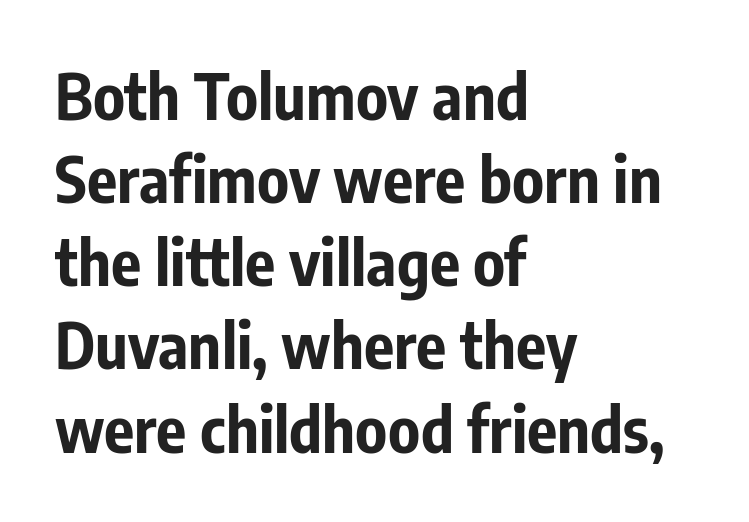
The image shows 63 px bold, condensed sans-serif type, upright; set left-aligned, normal line spacing (1.32x), normal letter spacing, not underlined; low stroke contrast and a medium x-height.
